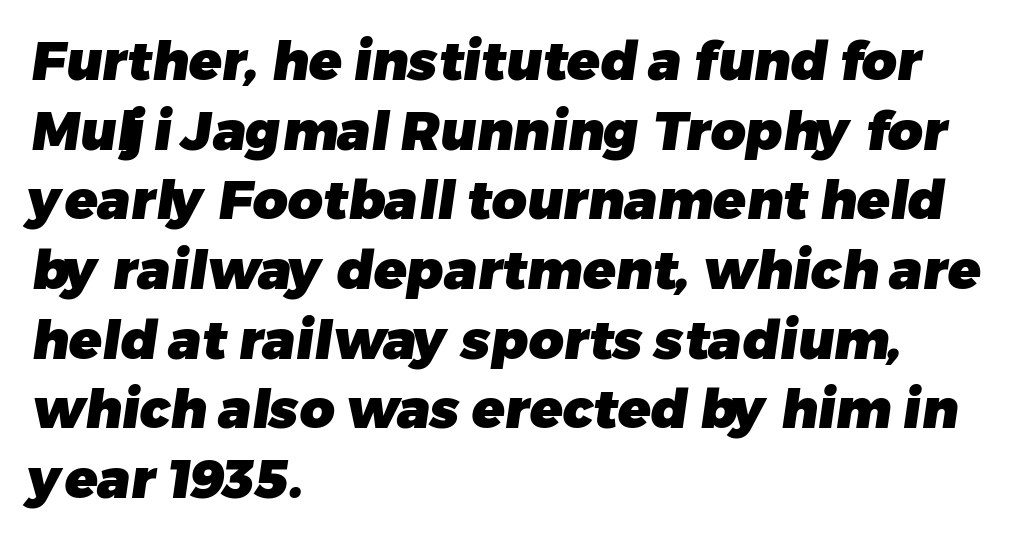
Q: Is the text bold? A: Yes.
Q: Is the typeface a serif or a sans-serif typeface? A: Sans-serif.
Q: Is the text underlined? A: No.
Q: How is the paragraph aligned? A: Left-aligned.
Q: Is the spacing between letters normal or unusually wide? A: Normal.
Q: Is the spacing between lines tight, normal or loose? A: Normal.
Q: Width (condensed, normal, or wide)? A: Normal.
Q: Stroke contrast? A: Low.
Q: x-height? A: Medium.
Q: Monospaced? A: No.
